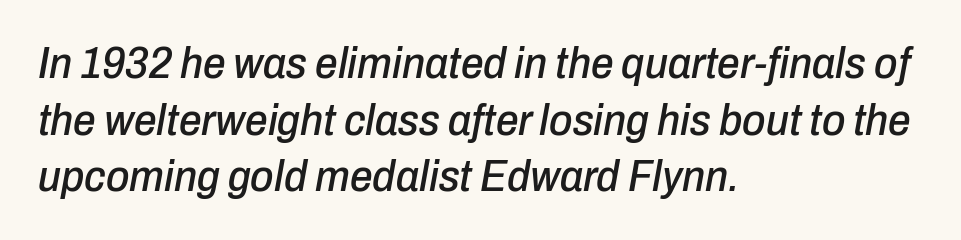
Horizontally, the lines are justified to the leading edge only. Line spacing here is normal. Looks like regular typesetting: each glyph gets only the width it needs. This rendering features lettering with no underline.
